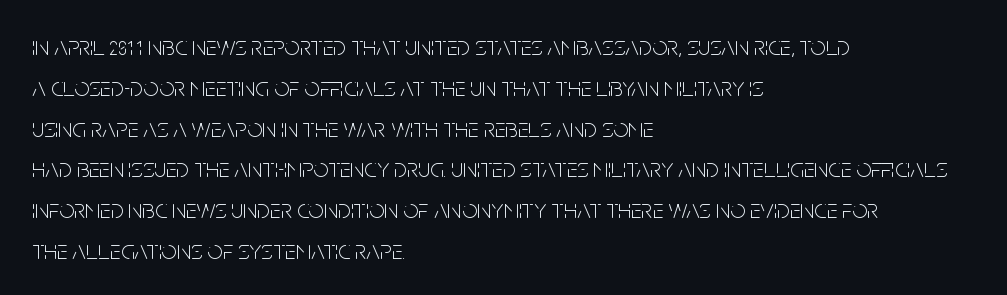
The image shows 27 px text type, upright; set left-aligned, normal line spacing (1.51x), normal letter spacing, not underlined.
